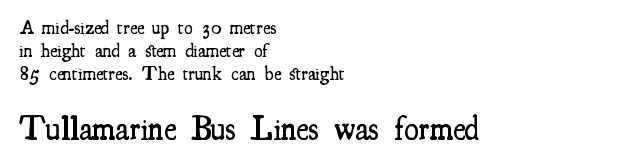
{"serif": "yes", "italic": "no", "bold": "semi", "weight": "semibold", "width": "condensed", "stroke_contrast": "medium", "x_height": "small", "monospaced": "no", "underline": "no", "align": "left", "line_spacing_ratio": 1.22, "letter_spacing": "normal", "letter_spacing_em": 0.0, "larger_block": "second", "size_ratio": 1.74, "glyph_px": 33}
